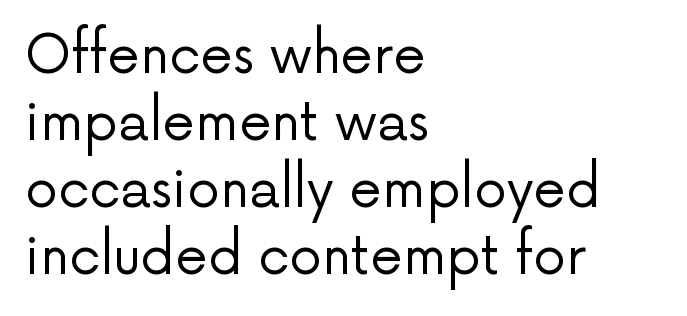
Q: Is the text bold? A: No.
Q: Is the text italic (slanted)? A: No, it is upright.
Q: Is the typeface a serif or a sans-serif typeface? A: Sans-serif.
Q: Is the text underlined? A: No.
Q: How is the paragraph aligned? A: Left-aligned.
Q: Is the spacing between letters normal or unusually wide? A: Normal.
Q: Is the spacing between lines tight, normal or loose? A: Normal.
Q: Width (condensed, normal, or wide)? A: Normal.
Q: Stroke contrast? A: Low.
Q: x-height? A: Medium.
Q: Monospaced? A: No.
